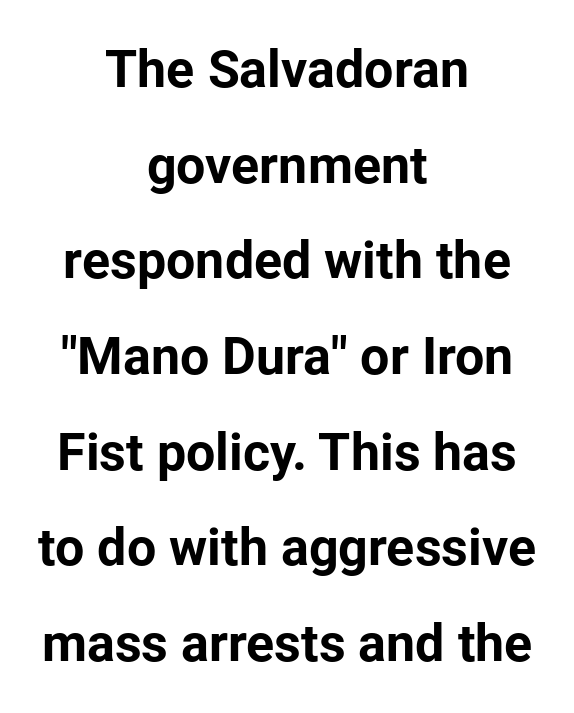
Q: Is the text bold? A: Yes.
Q: Is the text italic (slanted)? A: No, it is upright.
Q: Is the typeface a serif or a sans-serif typeface? A: Sans-serif.
Q: Is the text underlined? A: No.
Q: How is the paragraph aligned? A: Centered.
Q: Is the spacing between letters normal or unusually wide? A: Normal.
Q: Width (condensed, normal, or wide)? A: Normal.
Q: Stroke contrast? A: Low.
Q: x-height? A: Medium.
Q: Monospaced? A: No.
